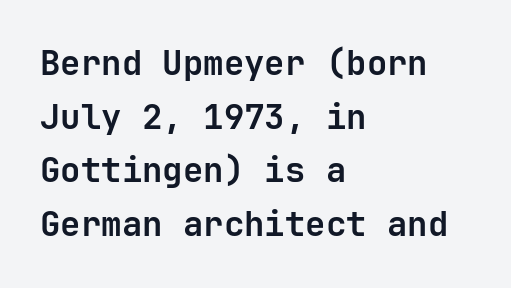
The image shows 34 px bold sans-serif type, upright, monospaced; set left-aligned, normal line spacing (1.58x), normal letter spacing, not underlined; low stroke contrast and a medium x-height.
